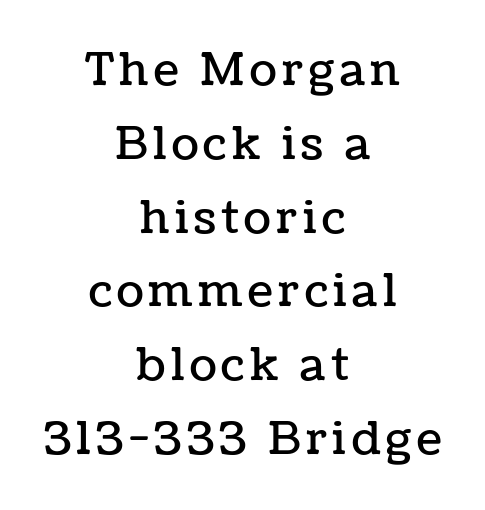
{"italic": "no", "width": "normal", "stroke_contrast": "low", "x_height": "medium", "monospaced": "no", "underline": "no", "align": "center", "line_spacing": "normal", "line_spacing_ratio": 1.64, "glyph_px": 45}
